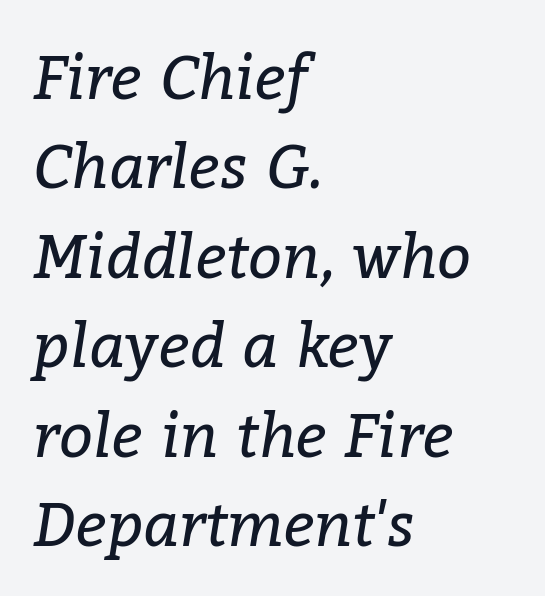
Nothing heavy about these letters — not bold at all. Emphasis-style slanted type is in use. The passage is arranged the way most books set body copy — flush left. Proportional: the letters do not fall into vertical columns.
